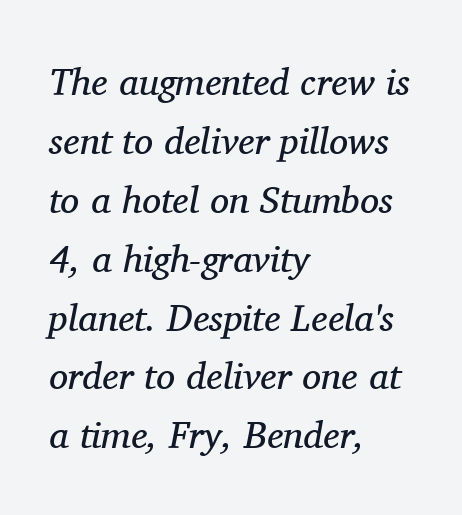
{"serif": "yes", "italic": "yes", "lean": "right", "slant_degrees": 11, "bold": "no", "weight": "regular", "width": "normal", "stroke_contrast": "medium", "x_height": "medium", "monospaced": "no", "underline": "no", "align": "left", "line_spacing": "normal", "line_spacing_ratio": 1.55, "letter_spacing": "normal", "letter_spacing_em": 0.0, "glyph_px": 38}
